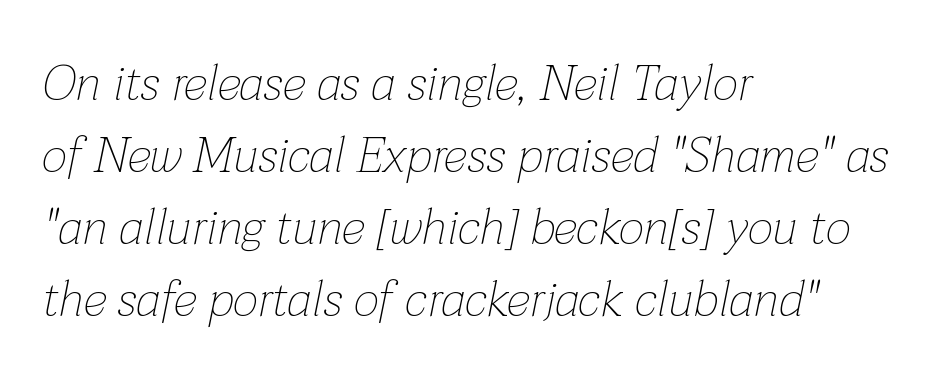
A student would call this left alignment; a typographer would say flush left, rag right. Proportional: the letters do not fall into vertical columns. This is oblique type, the kind used for emphasis or titles. The block of text has a typical density, with ordinary space between rows. Here the glyphs are tracked normally, forming tight word shapes.
